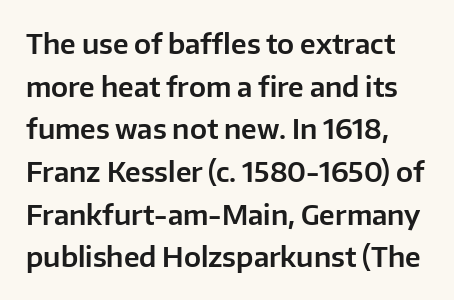
The image shows 27 px text type, upright; set normal line spacing (1.58x), normal letter spacing, not underlined.
